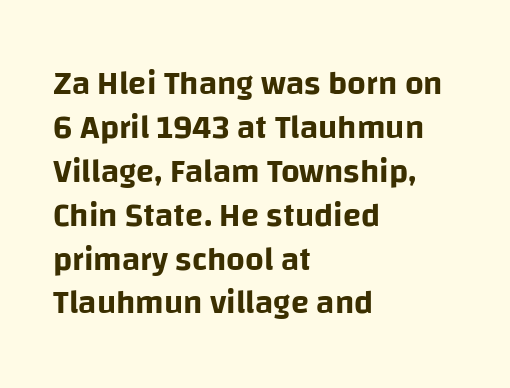
{"serif": "no", "italic": "no", "width": "normal", "stroke_contrast": "low", "x_height": "large", "monospaced": "no", "underline": "no", "align": "left", "line_spacing": "normal", "line_spacing_ratio": 1.33, "letter_spacing": "normal", "letter_spacing_em": 0.0, "glyph_px": 33}
